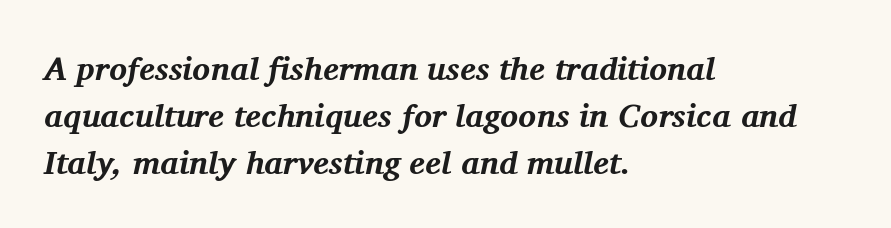
The characters display serif detailing at their extremities. Nobody drew a line under any word here. Layout note: lines flush left. The passage shown is typed in a proportional face where columns would drift.
